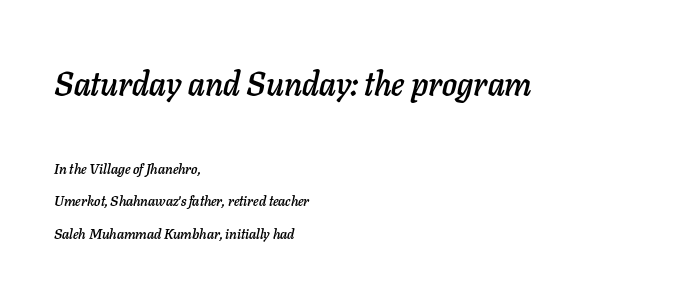
Q: Is the text italic (slanted)? A: Yes, it leans right by about 11 degrees.
Q: Is the text underlined? A: No.
Q: How is the paragraph aligned? A: Left-aligned.
Q: Is the spacing between letters normal or unusually wide? A: Normal.
Q: Is the spacing between lines tight, normal or loose? A: Loose.
Q: Which block of text is set in a larger size, the first (top) or the second (bottom)? A: The first (top) one.
Q: Width (condensed, normal, or wide)? A: Normal.
Q: Stroke contrast? A: Low.
Q: x-height? A: Medium.
Q: Monospaced? A: No.
